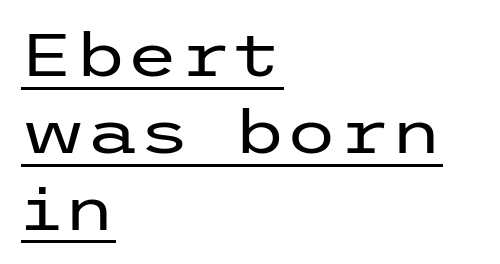
The image shows 60 px regular-weight, wide sans-serif type, upright; set left-aligned, normal line spacing (1.28x), normal letter spacing, underlined; low stroke contrast and a medium x-height.
